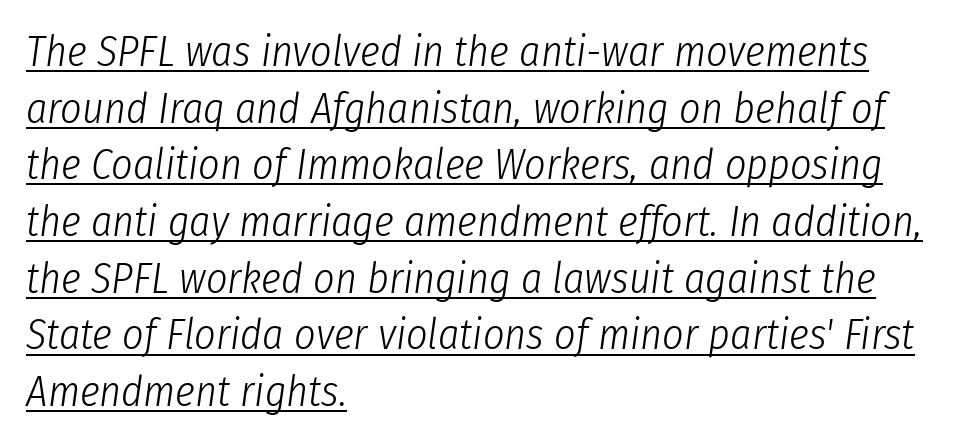
Q: Is the text bold? A: No.
Q: Is the text italic (slanted)? A: Yes, it leans right by about 8 degrees.
Q: Is the text underlined? A: Yes.
Q: How is the paragraph aligned? A: Left-aligned.
Q: Is the spacing between letters normal or unusually wide? A: Normal.
Q: Is the spacing between lines tight, normal or loose? A: Normal.
Q: Width (condensed, normal, or wide)? A: Condensed.
Q: Stroke contrast? A: Low.
Q: x-height? A: Medium.
Q: Monospaced? A: No.
